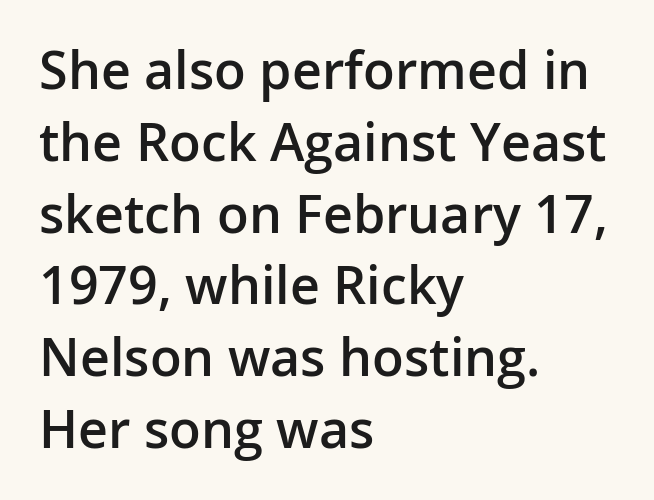
The image shows 52 px semibold sans-serif type, upright; set left-aligned, normal line spacing (1.38x), normal letter spacing, not underlined; low stroke contrast and a medium x-height.
